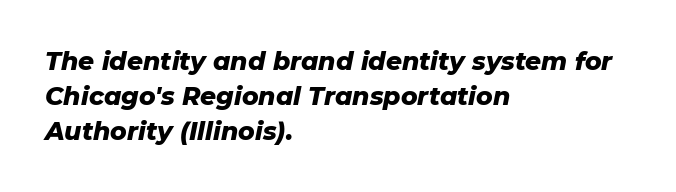
{"italic": "yes", "lean": "right", "slant_degrees": 11, "bold": "yes", "underline": "no", "align": "left", "line_spacing": "normal", "line_spacing_ratio": 1.4, "letter_spacing": "normal", "letter_spacing_em": 0.0, "glyph_px": 25}
